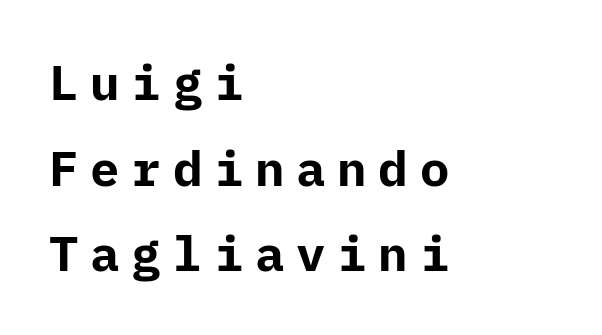
{"serif": "no", "italic": "no", "bold": "yes", "weight": "bold", "width": "normal", "stroke_contrast": "low", "x_height": "medium", "underline": "no", "align": "left", "line_spacing_ratio": 1.75, "letter_spacing": "wide", "letter_spacing_em": 0.24, "glyph_px": 49}
